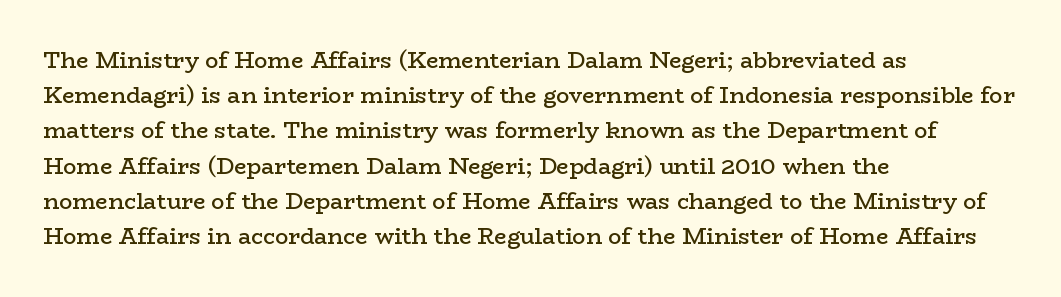
{"italic": "no", "bold": "semi", "underline": "no", "align": "left", "line_spacing": "normal", "line_spacing_ratio": 1.6, "letter_spacing": "normal", "letter_spacing_em": 0.0, "glyph_px": 22}
